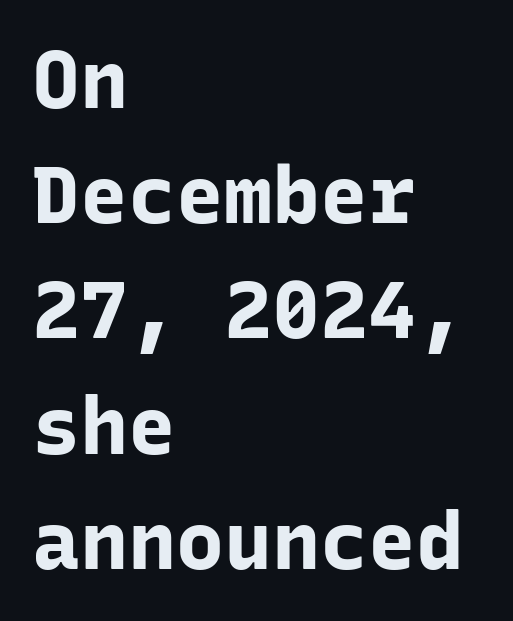
{"serif": "no", "italic": "no", "bold": "yes", "weight": "bold", "width": "normal", "stroke_contrast": "low", "x_height": "medium", "monospaced": "yes", "underline": "no", "align": "left", "line_spacing": "normal", "line_spacing_ratio": 1.44, "letter_spacing": "normal", "letter_spacing_em": 0.0, "glyph_px": 80}
